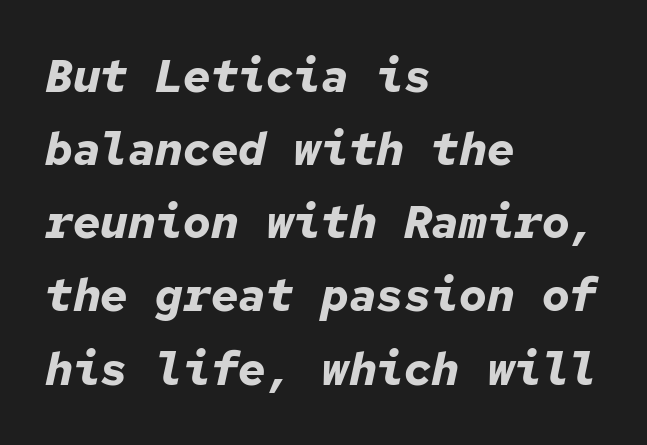
The font's italic variant was chosen for this text. Only glyphs here, with clear space below each row. Observe the ordinary spacing: letters are neighbours, not strangers. Heavy, bold letterforms. Successive baselines arrive at the customary interval.
